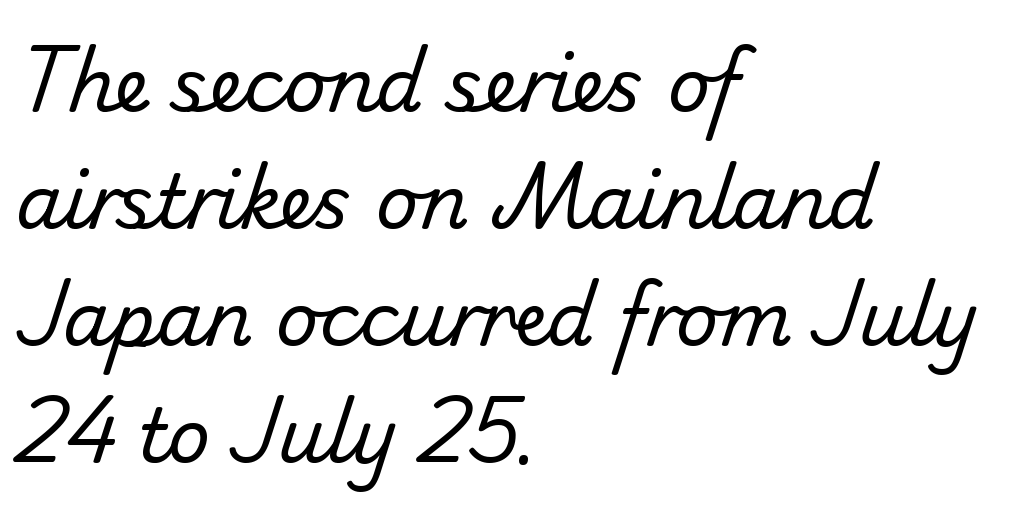
Type style note: lacks serifs. The font sits on the lighter half of the weight spectrum, regular included. Proportional: the letters do not fall into vertical columns. Standard letterfit; no display-style spreading of the glyphs. Is there much room between lines? A standard amount, neither cramped nor airy. Notice how the passage keeps a crisp vertical edge on the left only.
